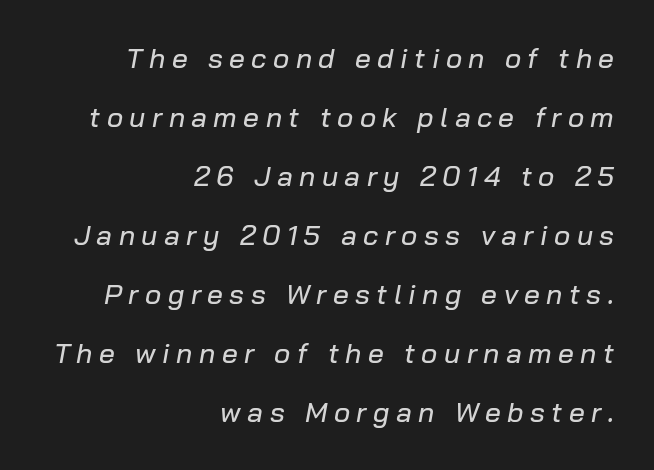
The image shows 28 px text type, italic (leaning right); set right-aligned, loose line spacing (2.11x), unusually wide letter spacing (+0.23 em), not underlined; low stroke contrast and a medium x-height.
